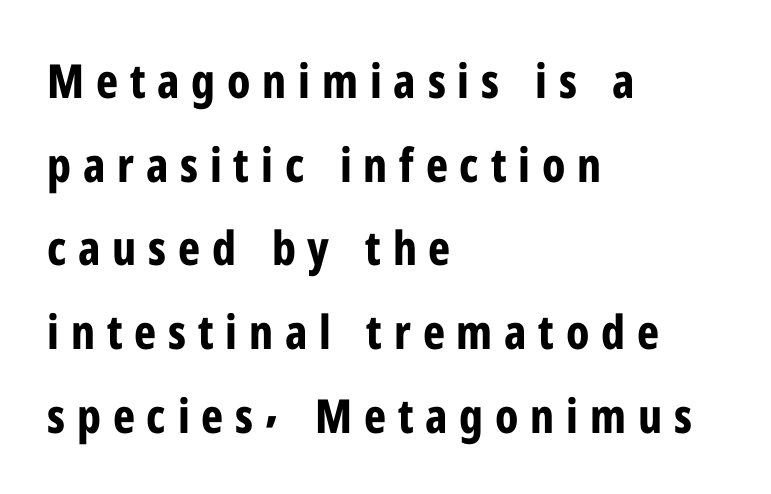
{"serif": "no", "italic": "no", "bold": "yes", "weight": "bold", "width": "condensed", "stroke_contrast": "low", "x_height": "medium", "monospaced": "no", "underline": "no", "align": "left", "line_spacing_ratio": 1.78, "letter_spacing": "wide", "letter_spacing_em": 0.25, "glyph_px": 47}
